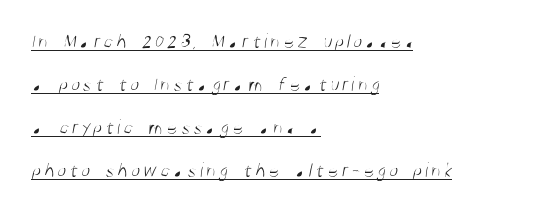
{"bold": "no", "underline": "yes", "align": "left", "line_spacing": "loose", "line_spacing_ratio": 2.05, "glyph_px": 21}
